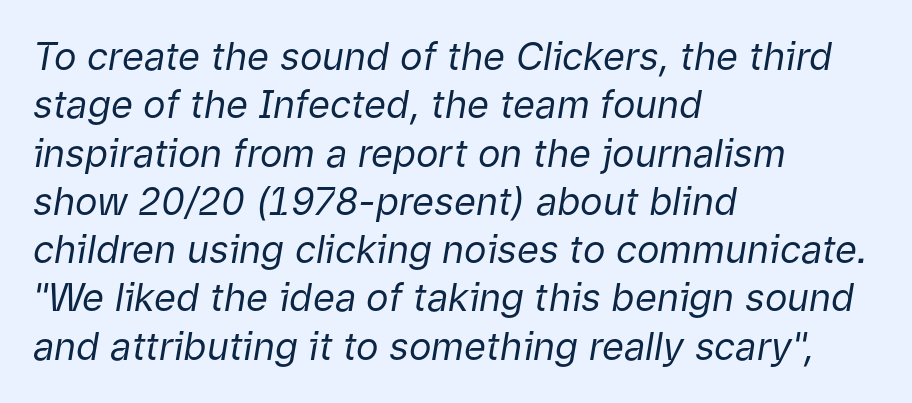
Q: Is the text bold? A: No.
Q: Is the text italic (slanted)? A: Yes, it leans right by about 9 degrees.
Q: Is the text underlined? A: No.
Q: How is the paragraph aligned? A: Left-aligned.
Q: Is the spacing between letters normal or unusually wide? A: Normal.
Q: Is the spacing between lines tight, normal or loose? A: Normal.
Q: Width (condensed, normal, or wide)? A: Normal.
Q: Stroke contrast? A: Low.
Q: x-height? A: Medium.
Q: Monospaced? A: No.
